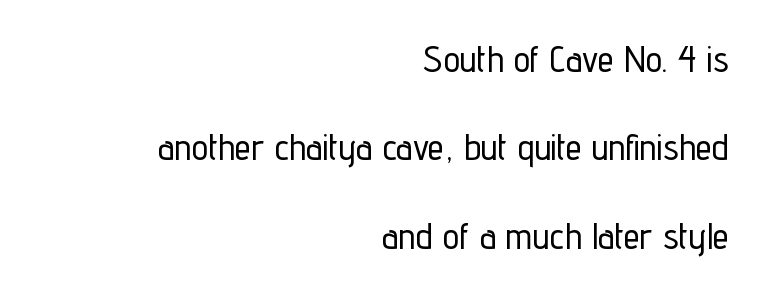
The image shows 37 px condensed sans-serif type, upright; set right-aligned, loose line spacing (2.39x), normal letter spacing, not underlined; low stroke contrast and a medium x-height.
